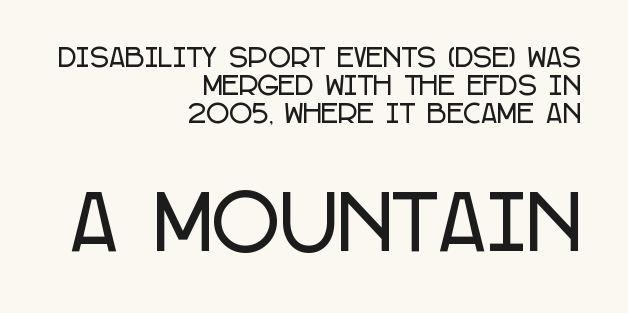
Q: Is the text italic (slanted)? A: No, it is upright.
Q: Is the typeface a serif or a sans-serif typeface? A: Sans-serif.
Q: Is the text underlined? A: No.
Q: How is the paragraph aligned? A: Right-aligned.
Q: Is the spacing between letters normal or unusually wide? A: Normal.
Q: Is the spacing between lines tight, normal or loose? A: Tight.
Q: Which block of text is set in a larger size, the first (top) or the second (bottom)? A: The second (bottom) one.
Q: Width (condensed, normal, or wide)? A: Condensed.
Q: Stroke contrast? A: Low.
Q: x-height? A: Large.
Q: Monospaced? A: No.
